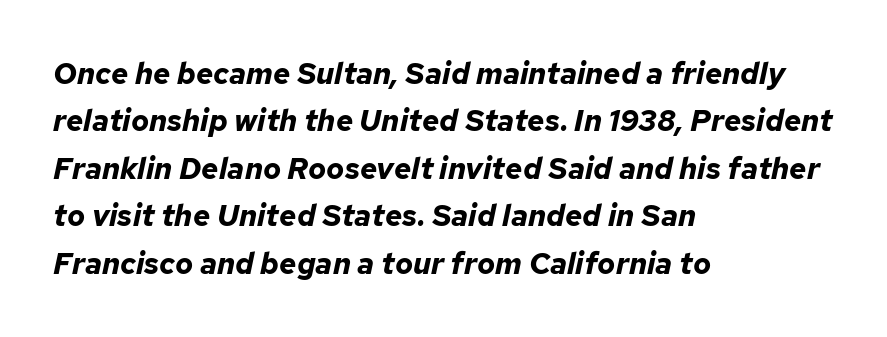
The glyphs have the mass of a bold cut. The type is set solid horizontally, with unmodified tracking. Spacing verdict: proportional, widths tailored to each character. Each new line begins a customary step beneath the previous one. Nobody drew a line under any word here.
